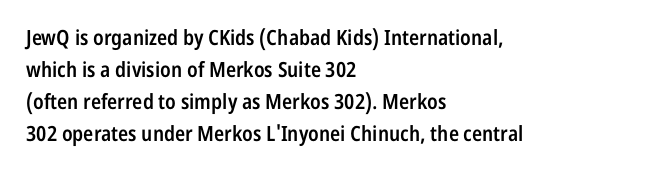
Regular leading. This sample is left-justified, so line endings fall wherever the words run out. Honestly, the letter spacing is just normal — you wouldn't notice it. The glyphs are unaccompanied by any horizontal stroke below them. Every letter is mildly thick-stroked: semibold rather than bold.
